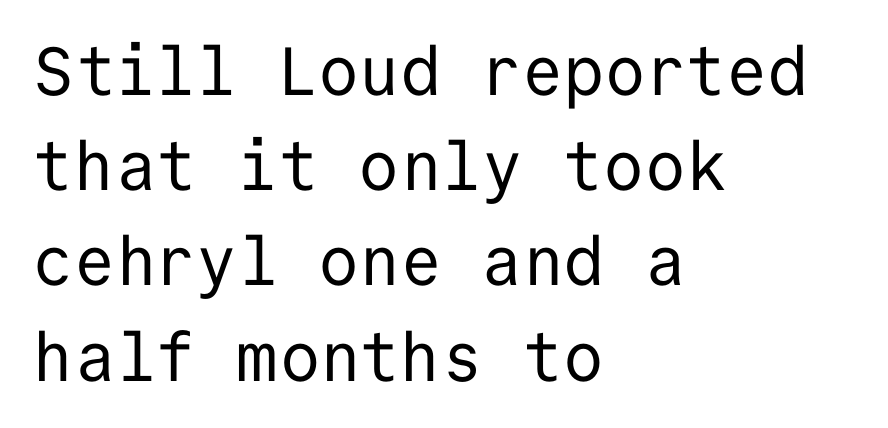
The image shows 68 px regular-weight sans-serif type, upright, monospaced; set left-aligned, normal line spacing (1.4x), normal letter spacing, not underlined; low stroke contrast and a medium x-height.
